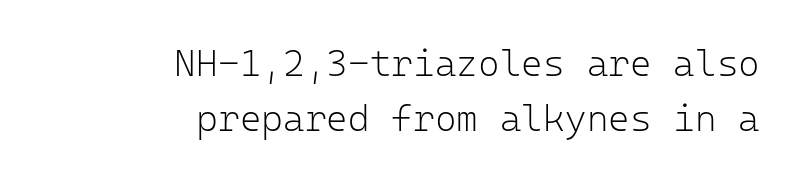
Bold? No — there's no thickening of the strokes. Words float on clear page, feet unadorned. Is this a fixed-width face? Yes — each glyph sits in an identical cell. If you measured baseline to baseline, you'd find a middling distance. Each letter's strokes conclude bluntly, with no projecting serifs. A flush-right, rag-left setting is used for this passage.
